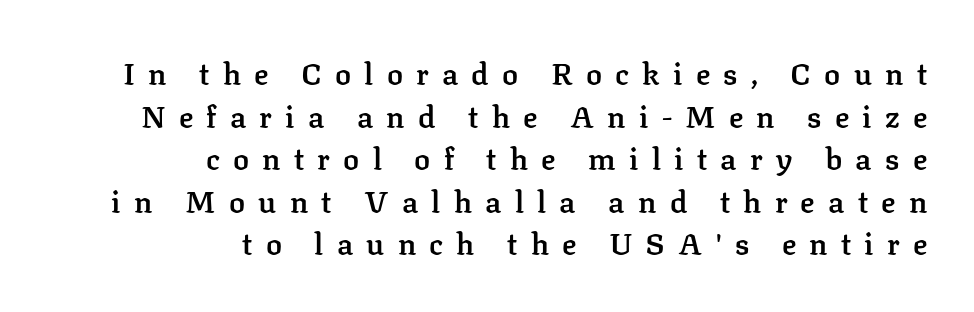
{"serif": "yes", "italic": "no", "bold": "semi", "weight": "semibold", "width": "normal", "stroke_contrast": "low", "x_height": "medium", "monospaced": "no", "underline": "no", "align": "right", "line_spacing": "normal", "line_spacing_ratio": 1.42, "letter_spacing": "wide", "letter_spacing_em": 0.44, "glyph_px": 30}
